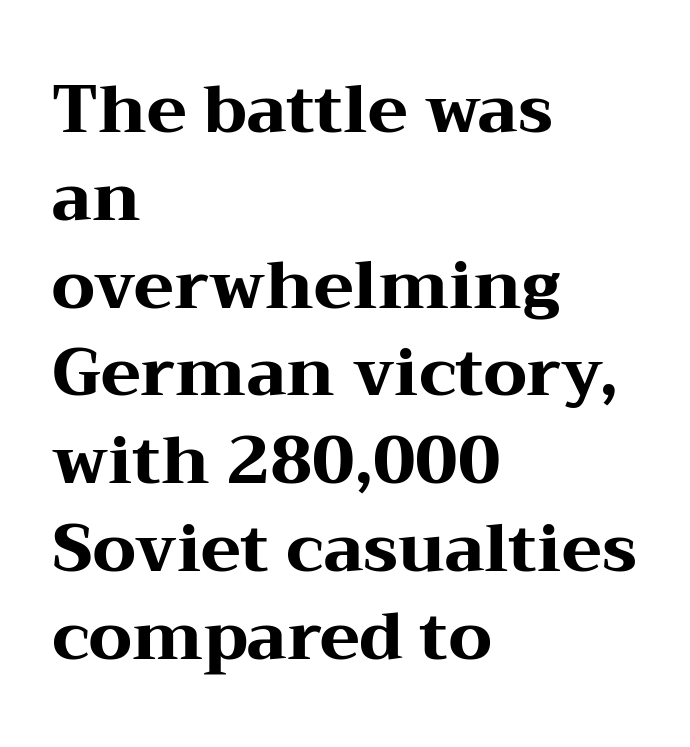
The image shows 66 px heavy, wide serif type, upright; set left-aligned, normal line spacing (1.33x), normal letter spacing, not underlined; medium stroke contrast and a medium x-height.
